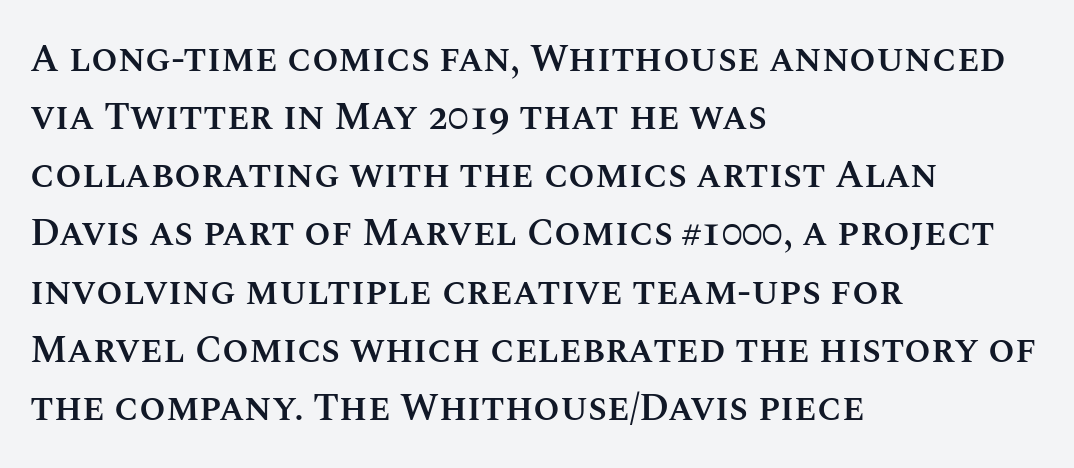
Q: Is the text bold? A: Semi-bold.
Q: Is the text italic (slanted)? A: No, it is upright.
Q: Is the text underlined? A: No.
Q: How is the paragraph aligned? A: Left-aligned.
Q: Is the spacing between letters normal or unusually wide? A: Normal.
Q: Is the spacing between lines tight, normal or loose? A: Normal.
Q: Width (condensed, normal, or wide)? A: Normal.
Q: Stroke contrast? A: Medium.
Q: x-height? A: Large.
Q: Monospaced? A: No.
